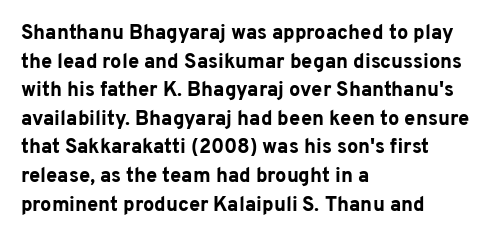
{"italic": "no", "bold": "yes", "underline": "no", "align": "left", "line_spacing": "normal", "line_spacing_ratio": 1.43, "letter_spacing": "normal", "letter_spacing_em": 0.0, "glyph_px": 20}
